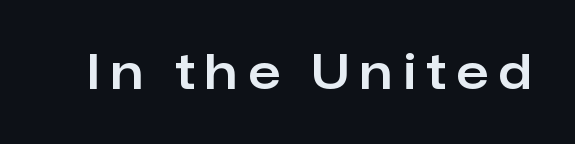
Q: Is the text italic (slanted)? A: No, it is upright.
Q: Is the typeface a serif or a sans-serif typeface? A: Sans-serif.
Q: Is the text underlined? A: No.
Q: Is the spacing between letters normal or unusually wide? A: Unusually wide.
Q: Width (condensed, normal, or wide)? A: Normal.
Q: Stroke contrast? A: Low.
Q: x-height? A: Medium.
Q: Monospaced? A: No.
